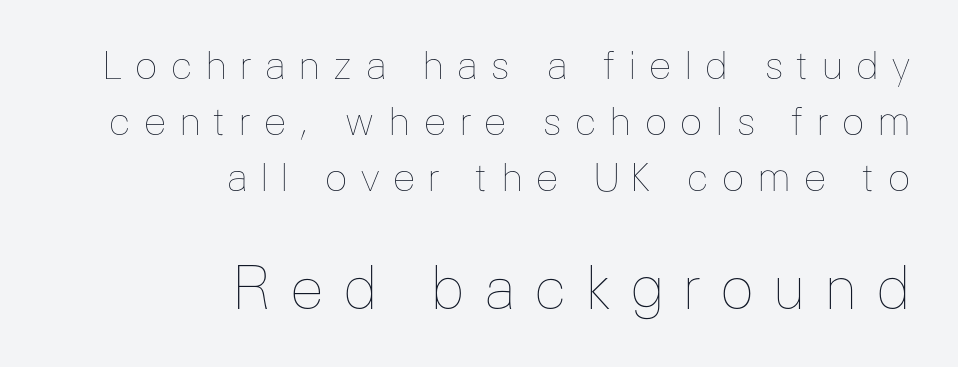
Q: Is the text bold? A: No.
Q: Is the text italic (slanted)? A: No, it is upright.
Q: Is the text underlined? A: No.
Q: How is the paragraph aligned? A: Right-aligned.
Q: Is the spacing between letters normal or unusually wide? A: Unusually wide.
Q: Is the spacing between lines tight, normal or loose? A: Normal.
Q: Which block of text is set in a larger size, the first (top) or the second (bottom)? A: The second (bottom) one.
Q: Width (condensed, normal, or wide)? A: Normal.
Q: Stroke contrast? A: Low.
Q: x-height? A: Medium.
Q: Monospaced? A: No.
